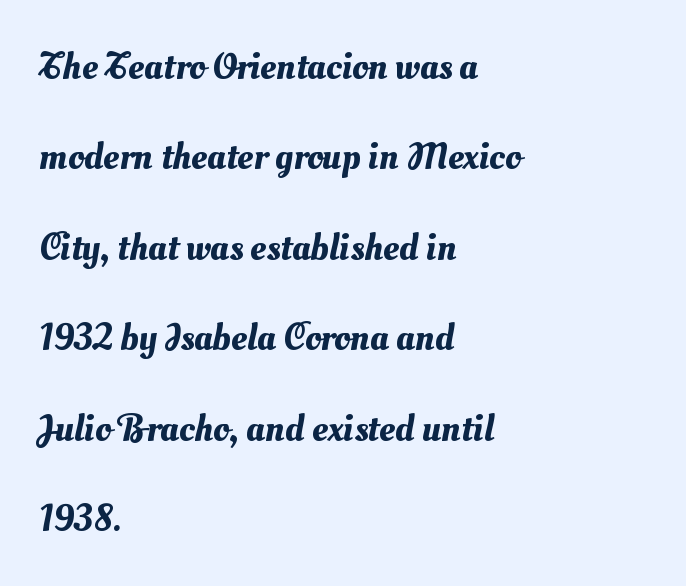
The image shows 39 px text type; set left-aligned, loose line spacing (2.32x), normal letter spacing, not underlined; medium stroke contrast and a small x-height.
